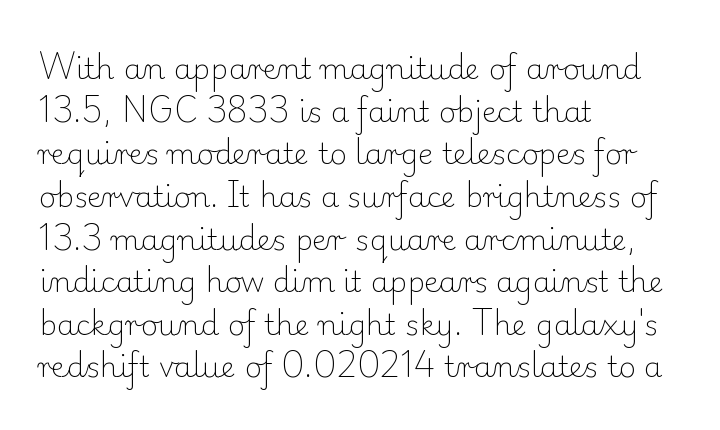
Q: Is the text bold? A: No.
Q: Is the text italic (slanted)? A: No, it is upright.
Q: Is the typeface a serif or a sans-serif typeface? A: Serif.
Q: Is the text underlined? A: No.
Q: How is the paragraph aligned? A: Left-aligned.
Q: Is the spacing between letters normal or unusually wide? A: Normal.
Q: Is the spacing between lines tight, normal or loose? A: Normal.
Q: Width (condensed, normal, or wide)? A: Normal.
Q: Stroke contrast? A: Low.
Q: x-height? A: Small.
Q: Monospaced? A: No.
